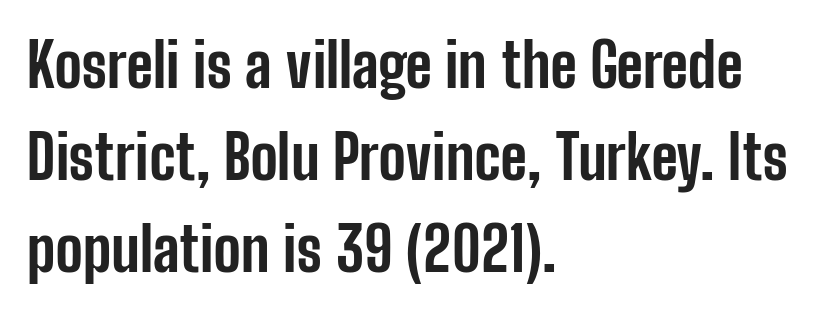
The image shows 61 px bold, condensed sans-serif type, upright; set left-aligned, normal line spacing (1.51x), normal letter spacing, not underlined; low stroke contrast and a medium x-height.
